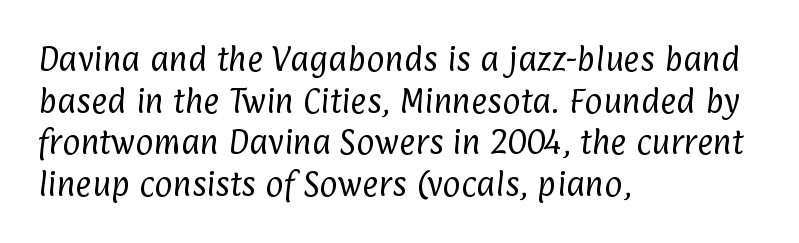
Here the glyphs are tracked normally, forming tight word shapes. Where is the straight margin? On the left. Type without underlining. No letter is thick-stroked: the sample isn't bold. Stroke terminals: plain, sans-serif. One glance says typical: line gaps are just what's usual.
